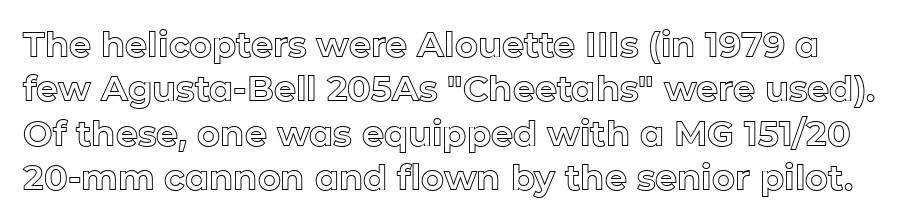
The passage shown is typed in a proportional face where columns would drift. Words float on clear page, feet unadorned. The axis of the letterforms is exactly vertical. A normal amount of white space separates one row of letters from the next. Honestly, the letter spacing is just normal — you wouldn't notice it.
